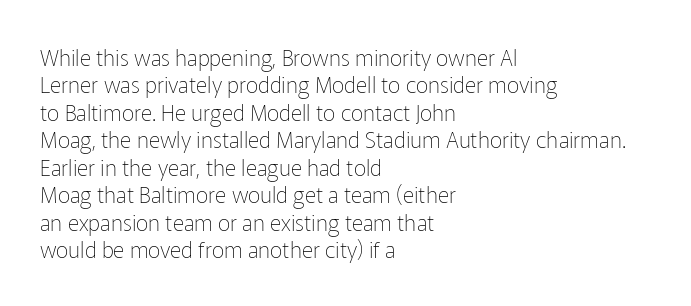
The image shows 22 px text type, upright; set left-aligned, normal line spacing (1.25x), normal letter spacing, not underlined.
